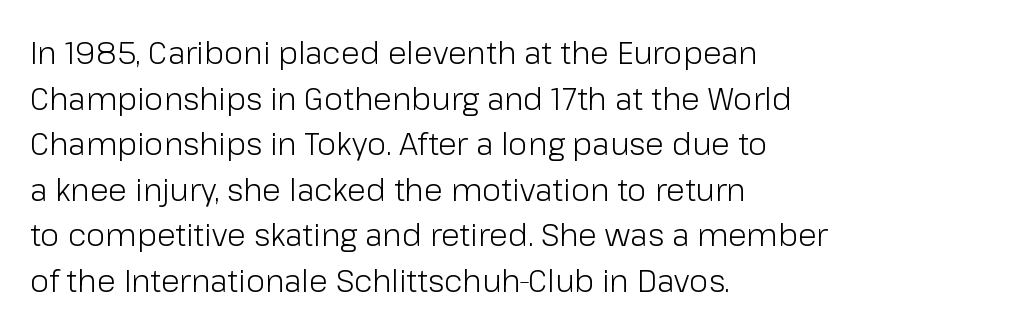
Q: Is the text bold? A: No.
Q: Is the text italic (slanted)? A: No, it is upright.
Q: Is the typeface a serif or a sans-serif typeface? A: Sans-serif.
Q: Is the text underlined? A: No.
Q: How is the paragraph aligned? A: Left-aligned.
Q: Is the spacing between letters normal or unusually wide? A: Normal.
Q: Is the spacing between lines tight, normal or loose? A: Normal.
Q: Width (condensed, normal, or wide)? A: Normal.
Q: Stroke contrast? A: Low.
Q: x-height? A: Medium.
Q: Monospaced? A: No.
